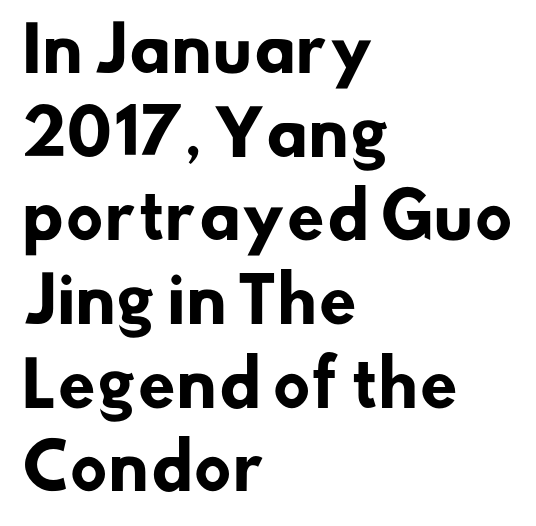
Q: Is the text bold? A: Yes.
Q: Is the typeface a serif or a sans-serif typeface? A: Sans-serif.
Q: Is the text underlined? A: No.
Q: How is the paragraph aligned? A: Left-aligned.
Q: Is the spacing between letters normal or unusually wide? A: Normal.
Q: Is the spacing between lines tight, normal or loose? A: Normal.
Q: Width (condensed, normal, or wide)? A: Normal.
Q: Stroke contrast? A: Low.
Q: x-height? A: Small.
Q: Monospaced? A: No.
